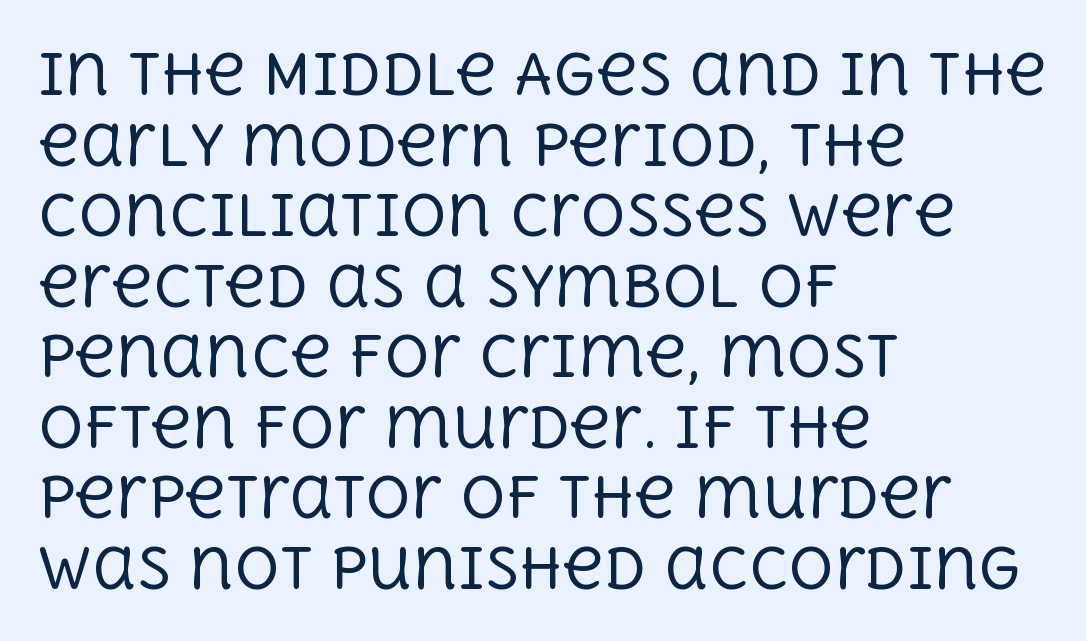
The image shows 56 px regular-weight serif type, upright; set left-aligned, normal line spacing (1.26x), normal letter spacing, not underlined; a large x-height.
